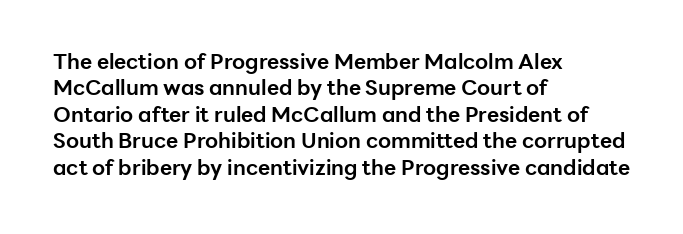
{"italic": "no", "bold": "yes", "underline": "no", "align": "left", "line_spacing": "normal", "line_spacing_ratio": 1.26, "letter_spacing": "normal", "letter_spacing_em": 0.0, "glyph_px": 21}
